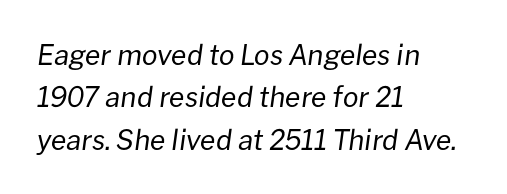
Character widths vary here, with narrow letters taking less room than wide ones. The lettering tilts uniformly, giving the passage an italic look. The font sits on the lighter half of the weight spectrum, regular included. Underline: absent.
